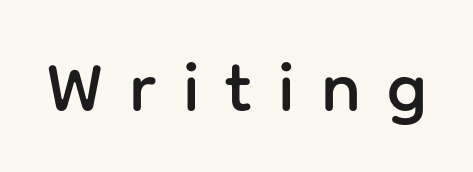
The image shows 69 px sans-serif type, upright; set unusually wide letter spacing (+0.38 em), not underlined; low stroke contrast and a medium x-height.
